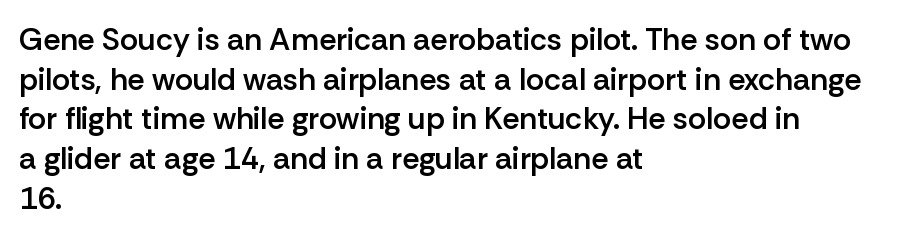
{"serif": "no", "italic": "no", "bold": "semi", "weight": "semibold", "width": "normal", "stroke_contrast": "low", "x_height": "medium", "monospaced": "no", "underline": "no", "align": "left", "line_spacing": "normal", "line_spacing_ratio": 1.28, "letter_spacing": "normal", "letter_spacing_em": 0.0, "glyph_px": 31}
